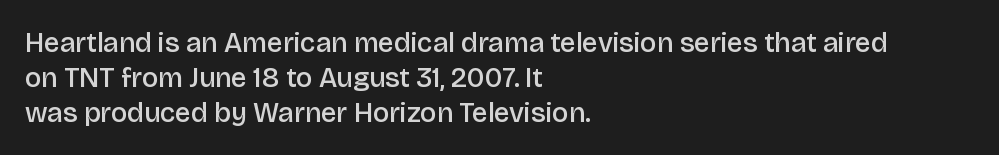
The image shows 28 px semibold sans-serif type, upright; set left-aligned, normal line spacing (1.25x), normal letter spacing, not underlined; low stroke contrast and a large x-height.
